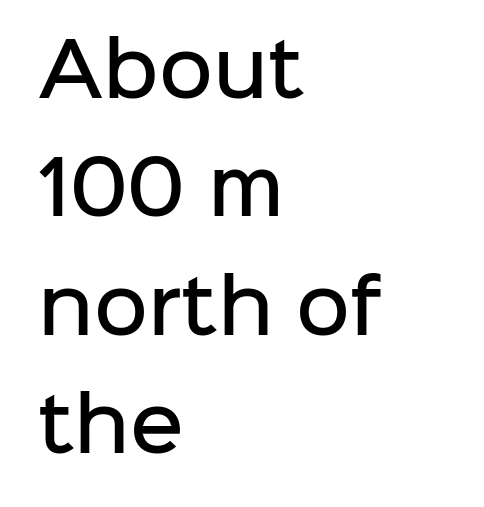
The image shows 74 px semibold sans-serif type, upright; set left-aligned, normal line spacing (1.6x), normal letter spacing, not underlined; low stroke contrast and a medium x-height.
